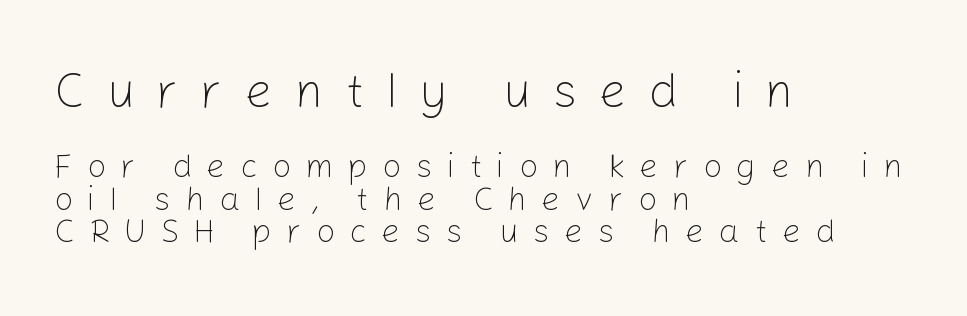
Q: Is the text bold? A: No.
Q: Is the text italic (slanted)? A: No, it is upright.
Q: Is the typeface a serif or a sans-serif typeface? A: Sans-serif.
Q: Is the text underlined? A: No.
Q: How is the paragraph aligned? A: Left-aligned.
Q: Is the spacing between letters normal or unusually wide? A: Unusually wide.
Q: Is the spacing between lines tight, normal or loose? A: Tight.
Q: Which block of text is set in a larger size, the first (top) or the second (bottom)? A: The first (top) one.
Q: Width (condensed, normal, or wide)? A: Normal.
Q: Stroke contrast? A: Low.
Q: x-height? A: Medium.
Q: Monospaced? A: No.
